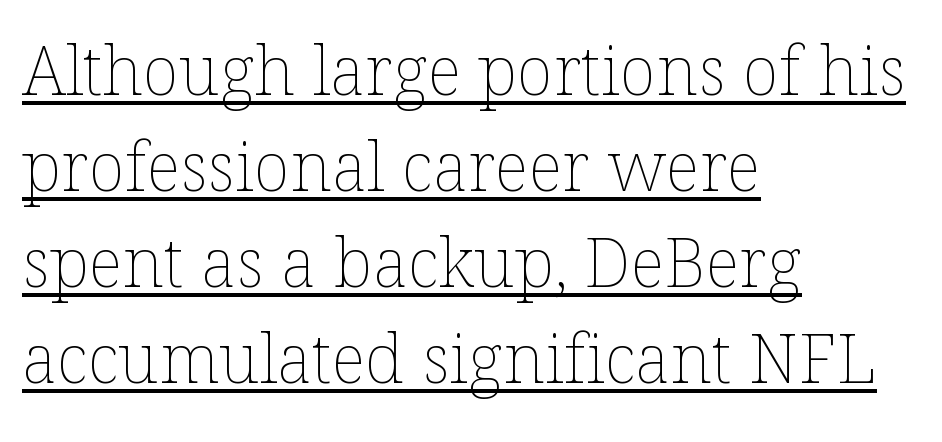
The image shows 68 px thin type, upright; set left-aligned, normal line spacing (1.41x), normal letter spacing, underlined; low stroke contrast and a medium x-height.
